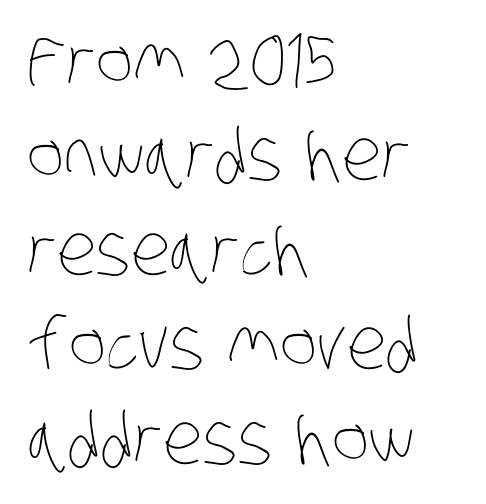
Q: Is the text bold? A: No.
Q: Is the text underlined? A: No.
Q: How is the paragraph aligned? A: Left-aligned.
Q: Is the spacing between letters normal or unusually wide? A: Normal.
Q: Is the spacing between lines tight, normal or loose? A: Normal.
Q: Width (condensed, normal, or wide)? A: Condensed.
Q: Stroke contrast? A: Low.
Q: x-height? A: Large.
Q: Monospaced? A: No.
